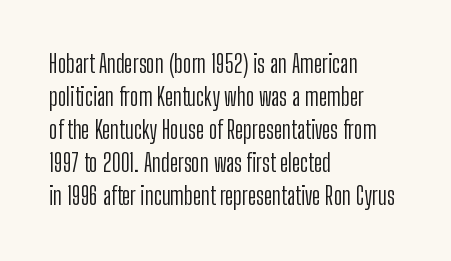
Q: Is the text bold? A: No.
Q: Is the text italic (slanted)? A: No, it is upright.
Q: Is the text underlined? A: No.
Q: How is the paragraph aligned? A: Left-aligned.
Q: Is the spacing between letters normal or unusually wide? A: Normal.
Q: Is the spacing between lines tight, normal or loose? A: Normal.
